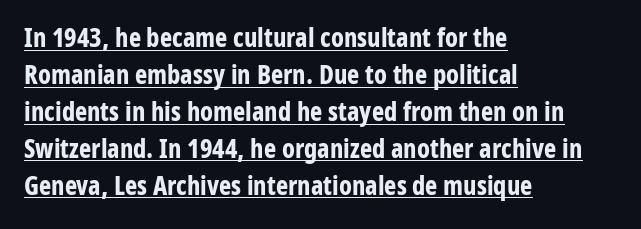
The image shows 26 px bold type, upright; set left-aligned, normal line spacing (1.42x), normal letter spacing, underlined.
